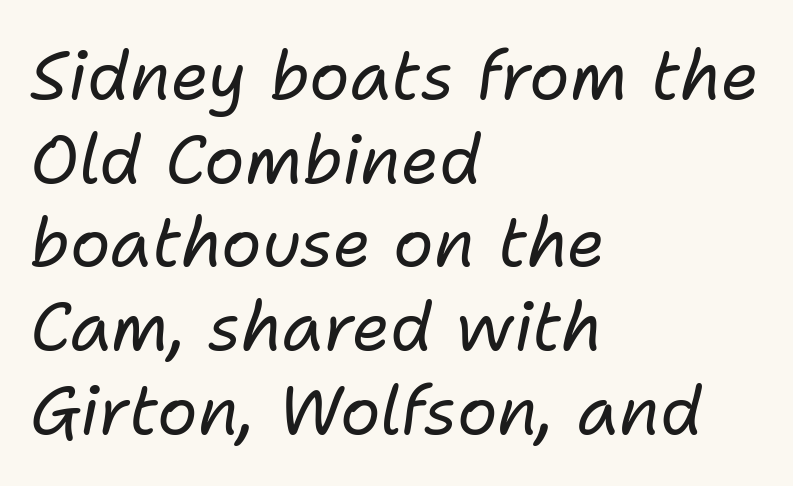
The image shows 67 px regular-weight type, italic (leaning right); set left-aligned, normal line spacing (1.25x), normal letter spacing, not underlined; low stroke contrast and a medium x-height.
